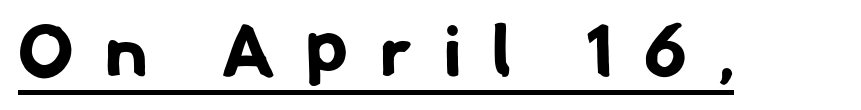
Q: Is the text bold? A: Yes.
Q: Is the typeface a serif or a sans-serif typeface? A: Sans-serif.
Q: Is the text underlined? A: Yes.
Q: Is the spacing between letters normal or unusually wide? A: Unusually wide.
Q: Width (condensed, normal, or wide)? A: Normal.
Q: Stroke contrast? A: Low.
Q: x-height? A: Small.
Q: Monospaced? A: No.
